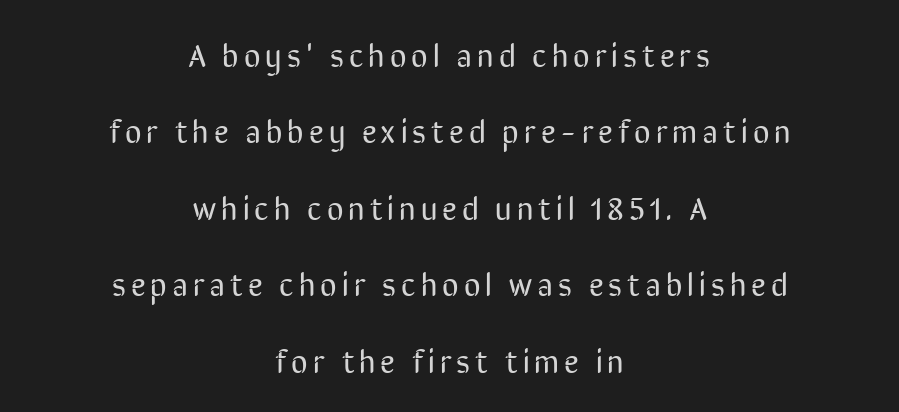
{"serif": "no", "italic": "no", "bold": "no", "weight": "regular", "width": "condensed", "stroke_contrast": "low", "x_height": "medium", "monospaced": "no", "underline": "no", "align": "center", "line_spacing": "loose", "line_spacing_ratio": 2.39, "glyph_px": 32}
